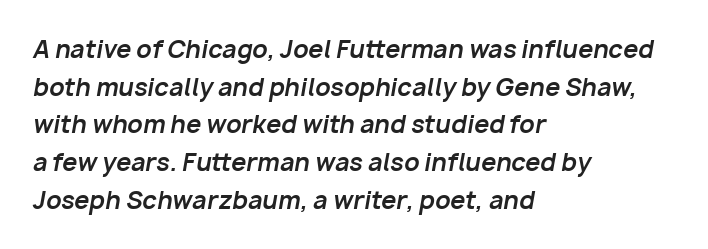
The image shows 24 px bold type, italic (leaning right); set left-aligned, normal line spacing (1.57x), normal letter spacing, not underlined.
